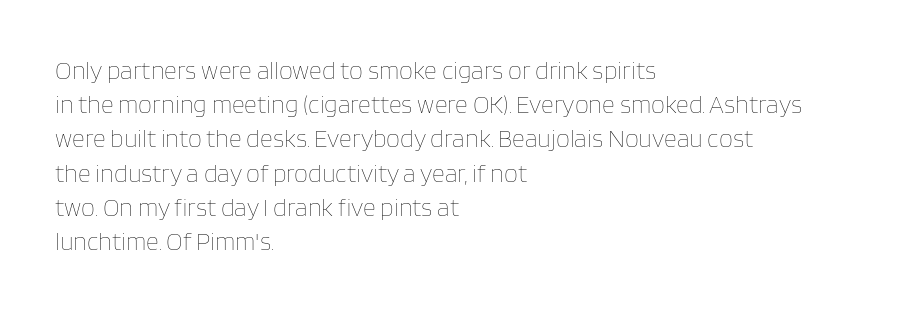
The image shows 25 px text type, upright; set left-aligned, normal line spacing (1.37x), normal letter spacing, not underlined.
